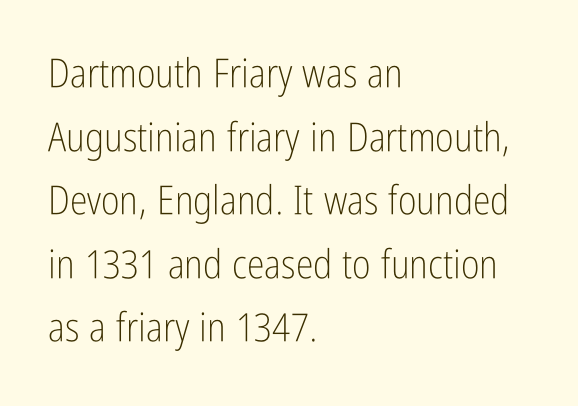
The image shows 40 px light, condensed sans-serif type, upright; set left-aligned, normal line spacing (1.59x), normal letter spacing, not underlined; low stroke contrast and a medium x-height.
